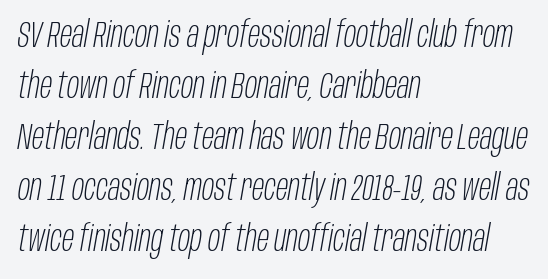
Q: Is the text bold? A: No.
Q: Is the text italic (slanted)? A: Yes, it leans right by about 10 degrees.
Q: Is the text underlined? A: No.
Q: How is the paragraph aligned? A: Left-aligned.
Q: Is the spacing between letters normal or unusually wide? A: Normal.
Q: Is the spacing between lines tight, normal or loose? A: Normal.
Q: Width (condensed, normal, or wide)? A: Condensed.
Q: Stroke contrast? A: Low.
Q: x-height? A: Large.
Q: Monospaced? A: No.
